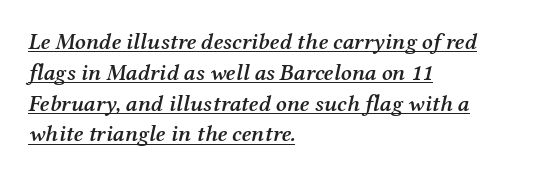
{"italic": "yes", "lean": "right", "slant_degrees": 12, "bold": "semi", "underline": "yes", "align": "left", "line_spacing": "normal", "line_spacing_ratio": 1.34, "letter_spacing": "normal", "letter_spacing_em": 0.0, "glyph_px": 23}
